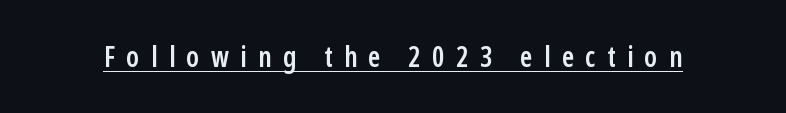
Q: Is the text bold? A: Semi-bold.
Q: Is the text italic (slanted)? A: No, it is upright.
Q: Is the typeface a serif or a sans-serif typeface? A: Sans-serif.
Q: Is the text underlined? A: Yes.
Q: Is the spacing between letters normal or unusually wide? A: Unusually wide.
Q: Width (condensed, normal, or wide)? A: Condensed.
Q: Stroke contrast? A: Low.
Q: x-height? A: Medium.
Q: Monospaced? A: No.
